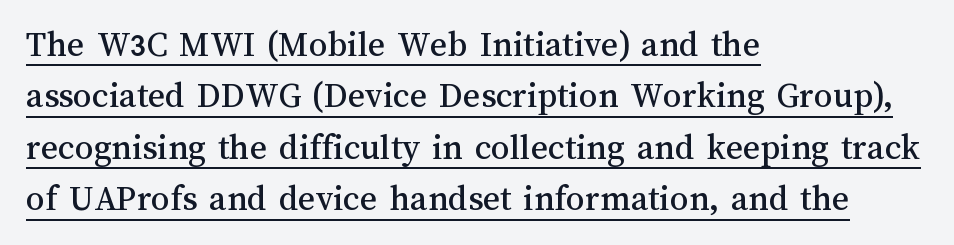
Note the varied advance widths — an 'i' is clearly narrower than an 'm'. Short note: letters normally spaced. Like a heading marked for emphasis, these lines bear an underscore. Is there much room between lines? A standard amount, neither cramped nor airy. This sample uses an upright cut, with every glyph sitting square on the baseline. The rendering anchors every line to the left-hand side.
